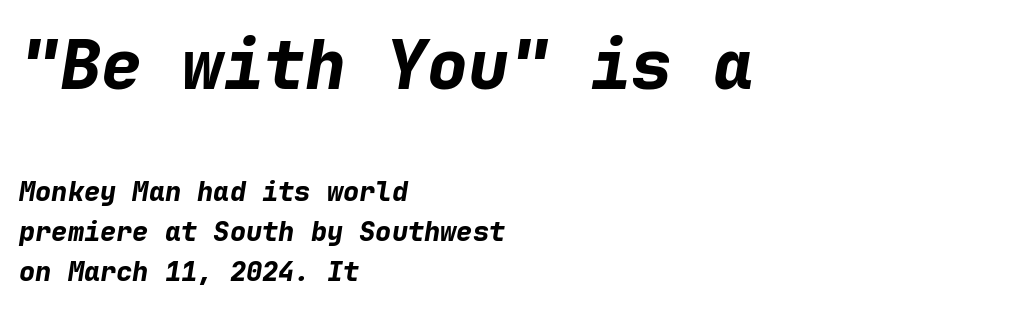
Here the first block reads like a headline and the second like body copy. Typographic density is high because the face is bold. The passage shown is typed in a monospace face where columns stay perfectly aligned. The typography opts for an oblique posture over an upright one. The space between consecutive lines is moderate. Honestly, there is no underline to notice here at all.
